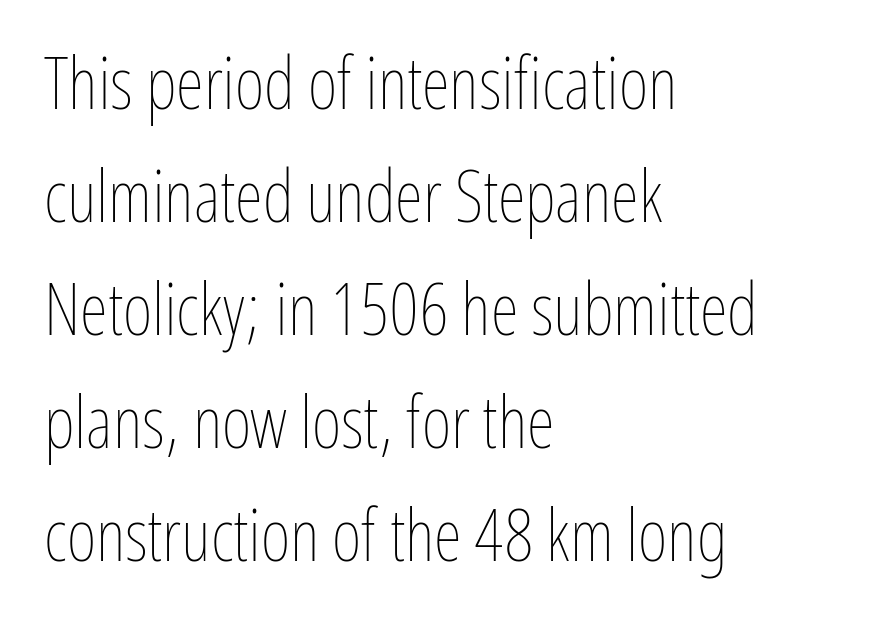
Q: Is the text bold? A: No.
Q: Is the text italic (slanted)? A: No, it is upright.
Q: Is the text underlined? A: No.
Q: How is the paragraph aligned? A: Left-aligned.
Q: Is the spacing between letters normal or unusually wide? A: Normal.
Q: Is the spacing between lines tight, normal or loose? A: Normal.
Q: Width (condensed, normal, or wide)? A: Condensed.
Q: Stroke contrast? A: Low.
Q: x-height? A: Medium.
Q: Monospaced? A: No.
